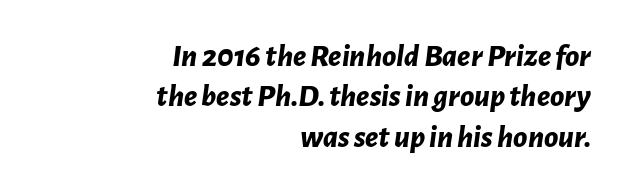
The image shows 32 px bold type, italic (leaning right); set right-aligned, normal line spacing (1.26x), normal letter spacing, not underlined; low stroke contrast and a medium x-height.
